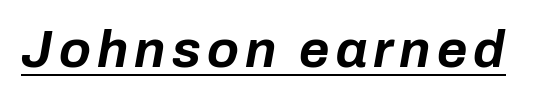
Q: Is the text bold? A: Yes.
Q: Is the text italic (slanted)? A: Yes, it leans right by about 10 degrees.
Q: Is the text underlined? A: Yes.
Q: Width (condensed, normal, or wide)? A: Normal.
Q: Stroke contrast? A: Low.
Q: x-height? A: Medium.
Q: Monospaced? A: No.
